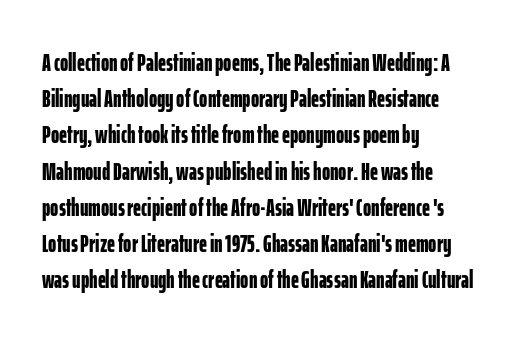
The image shows 25 px bold type, upright; set left-aligned, normal line spacing (1.45x), normal letter spacing, not underlined.
